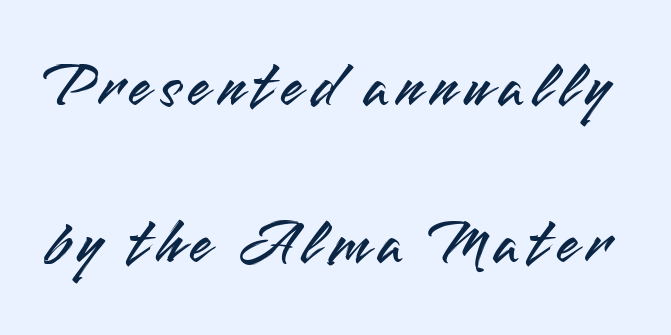
{"serif": "no", "width": "normal", "stroke_contrast": "medium", "x_height": "small", "monospaced": "no", "underline": "no", "line_spacing": "loose", "line_spacing_ratio": 2.45, "glyph_px": 64}
